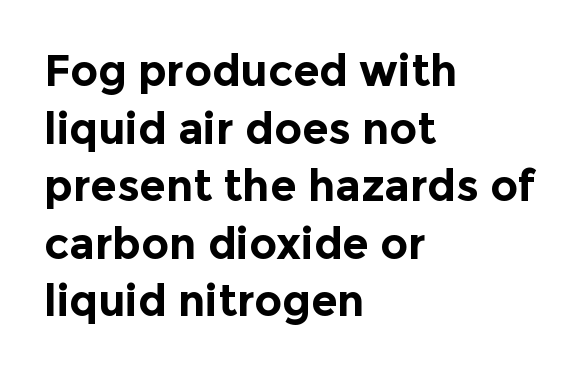
Which margin do the lines hug? The left one — the right edge is uneven. Beneath every word, the page is bare. A full-strength bold gives these letters their thick strokes. Tracking value appears to be zero — textbook default spacing.
